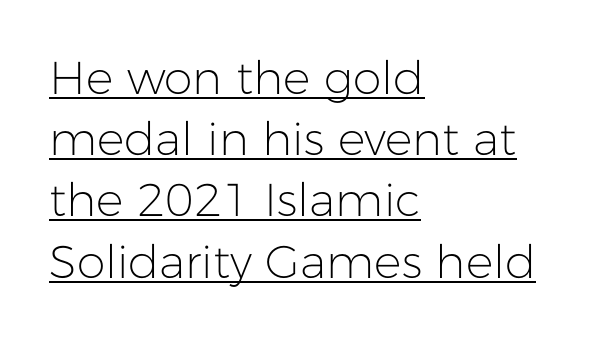
Q: Is the text bold? A: No.
Q: Is the text italic (slanted)? A: No, it is upright.
Q: Is the typeface a serif or a sans-serif typeface? A: Sans-serif.
Q: Is the text underlined? A: Yes.
Q: How is the paragraph aligned? A: Left-aligned.
Q: Is the spacing between letters normal or unusually wide? A: Normal.
Q: Is the spacing between lines tight, normal or loose? A: Normal.
Q: Width (condensed, normal, or wide)? A: Normal.
Q: Stroke contrast? A: Low.
Q: x-height? A: Medium.
Q: Monospaced? A: No.
